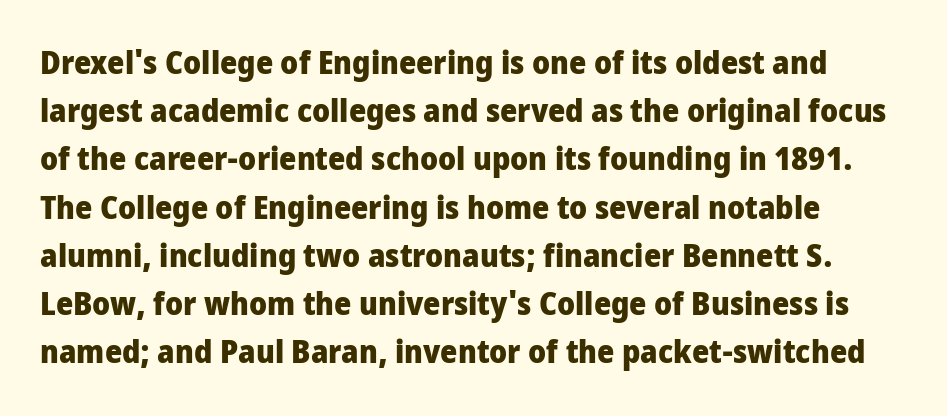
Q: Is the text bold? A: Yes.
Q: Is the text italic (slanted)? A: No, it is upright.
Q: Is the typeface a serif or a sans-serif typeface? A: Sans-serif.
Q: Is the text underlined? A: No.
Q: How is the paragraph aligned? A: Left-aligned.
Q: Is the spacing between letters normal or unusually wide? A: Normal.
Q: Is the spacing between lines tight, normal or loose? A: Normal.
Q: Width (condensed, normal, or wide)? A: Condensed.
Q: Stroke contrast? A: Low.
Q: x-height? A: Large.
Q: Monospaced? A: No.
